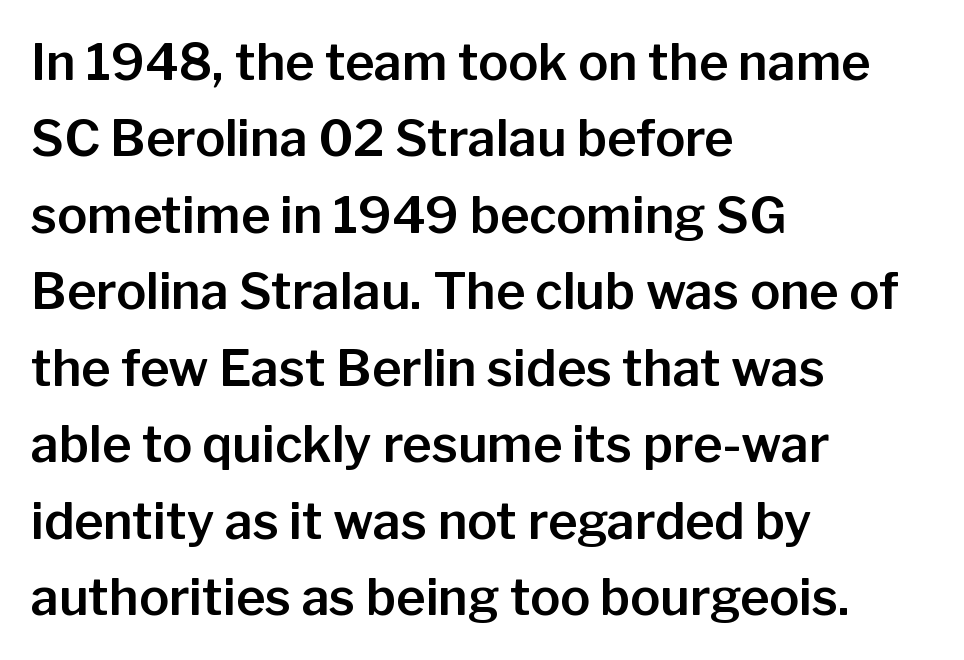
Q: Is the text italic (slanted)? A: No, it is upright.
Q: Is the typeface a serif or a sans-serif typeface? A: Sans-serif.
Q: Is the text underlined? A: No.
Q: How is the paragraph aligned? A: Left-aligned.
Q: Is the spacing between letters normal or unusually wide? A: Normal.
Q: Is the spacing between lines tight, normal or loose? A: Normal.
Q: Width (condensed, normal, or wide)? A: Normal.
Q: Stroke contrast? A: Low.
Q: x-height? A: Medium.
Q: Monospaced? A: No.
